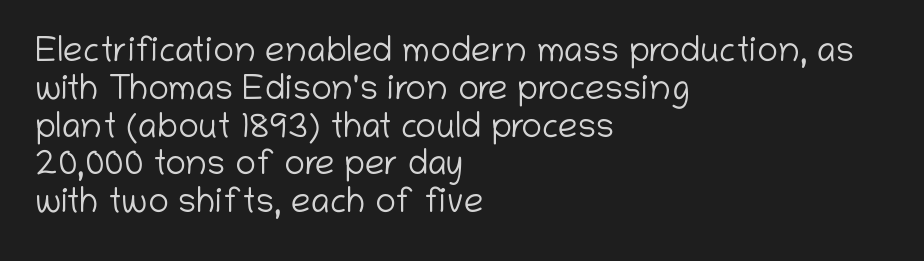
Q: Is the text bold? A: No.
Q: Is the text italic (slanted)? A: No, it is upright.
Q: Is the typeface a serif or a sans-serif typeface? A: Sans-serif.
Q: Is the text underlined? A: No.
Q: How is the paragraph aligned? A: Left-aligned.
Q: Is the spacing between letters normal or unusually wide? A: Normal.
Q: Is the spacing between lines tight, normal or loose? A: Tight.
Q: Width (condensed, normal, or wide)? A: Normal.
Q: Stroke contrast? A: Low.
Q: x-height? A: Medium.
Q: Monospaced? A: No.
